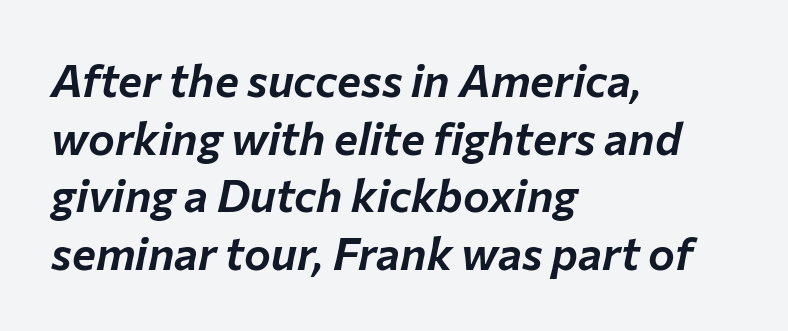
{"italic": "yes", "lean": "right", "slant_degrees": 12, "width": "normal", "stroke_contrast": "low", "x_height": "medium", "monospaced": "no", "underline": "no", "align": "left", "line_spacing": "normal", "line_spacing_ratio": 1.28, "letter_spacing": "normal", "letter_spacing_em": 0.0, "glyph_px": 45}
